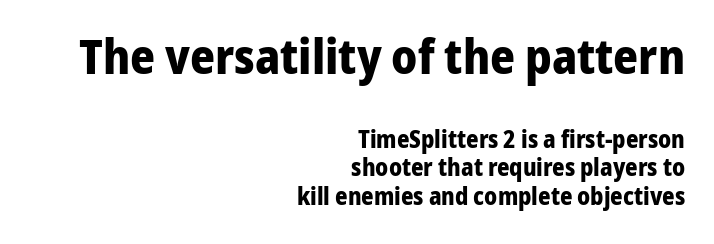
Q: Is the text bold? A: Yes.
Q: Is the text italic (slanted)? A: No, it is upright.
Q: Is the typeface a serif or a sans-serif typeface? A: Sans-serif.
Q: Is the text underlined? A: No.
Q: How is the paragraph aligned? A: Right-aligned.
Q: Is the spacing between letters normal or unusually wide? A: Normal.
Q: Which block of text is set in a larger size, the first (top) or the second (bottom)? A: The first (top) one.
Q: Width (condensed, normal, or wide)? A: Normal.
Q: Stroke contrast? A: Low.
Q: x-height? A: Medium.
Q: Monospaced? A: No.
